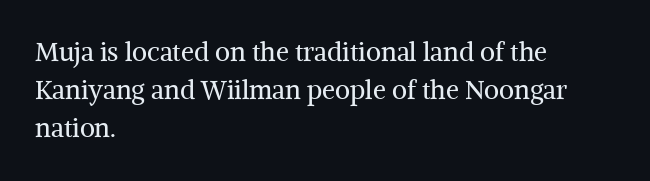
{"italic": "no", "bold": "no", "underline": "no", "align": "left", "line_spacing": "normal", "line_spacing_ratio": 1.47, "letter_spacing": "normal", "letter_spacing_em": 0.0, "glyph_px": 26}
